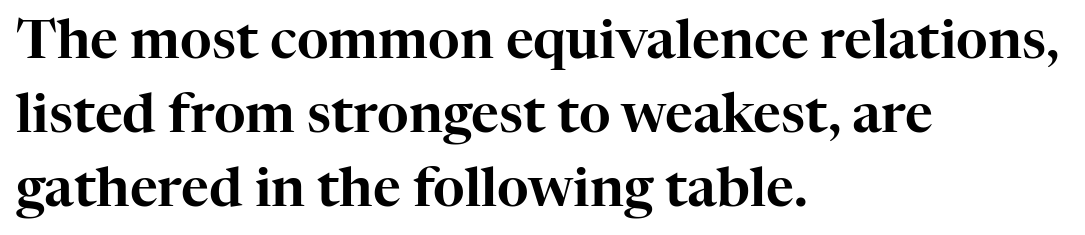
The image shows 54 px serif type, upright; set left-aligned, normal line spacing (1.37x), normal letter spacing, not underlined; high stroke contrast and a medium x-height.
